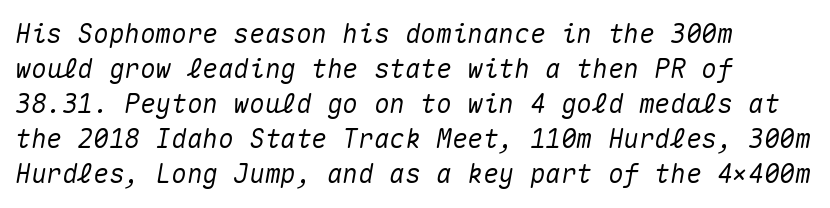
Q: Is the text italic (slanted)? A: Yes, it leans right by about 10 degrees.
Q: Is the text underlined? A: No.
Q: How is the paragraph aligned? A: Left-aligned.
Q: Is the spacing between letters normal or unusually wide? A: Normal.
Q: Is the spacing between lines tight, normal or loose? A: Normal.
